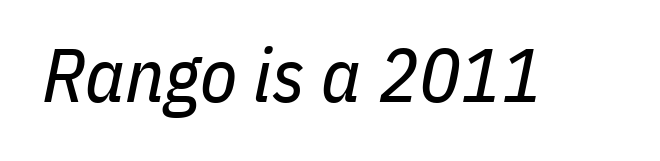
The image shows 76 px regular-weight, condensed type, italic (leaning right); set normal letter spacing, not underlined; low stroke contrast and a medium x-height.
